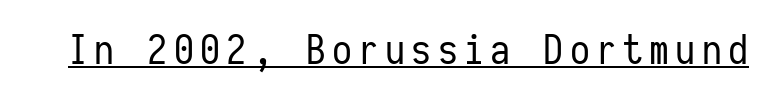
{"serif": "no", "italic": "no", "bold": "no", "weight": "regular", "width": "condensed", "stroke_contrast": "low", "x_height": "medium", "monospaced": "yes", "underline": "yes", "glyph_px": 40}
